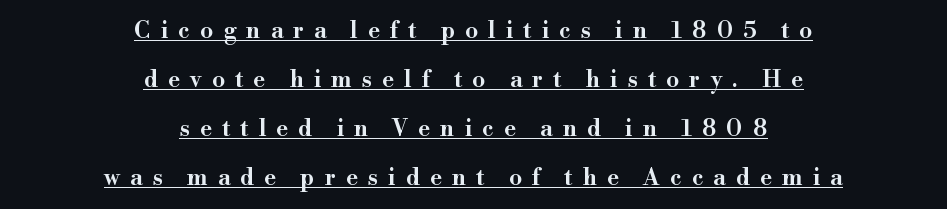
The image shows 23 px text type, upright; set centered, loose line spacing (2.13x), unusually wide letter spacing (+0.44 em), underlined.
